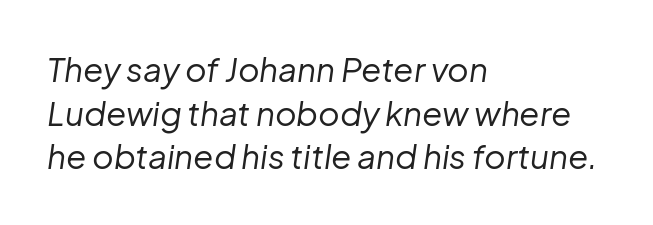
These lines stack with their left ends in a neat column. This sample uses an oblique cut, with every glyph tilted off the vertical. Honestly, there is no underline to notice here at all. What stands out about the letter spacing? Nothing — it is the standard amount. In terms of leading, this rendering sits right in the middle. The cut favours lightness, reaching ordinary text weight at its darkest.
